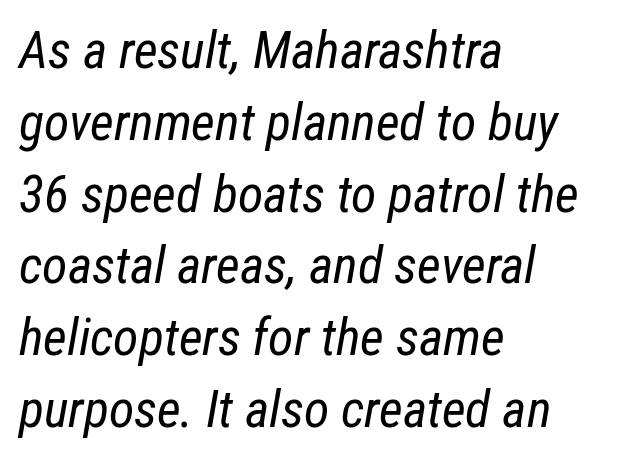
The image shows 52 px regular-weight, condensed type, italic (leaning right); set left-aligned, normal line spacing (1.38x), normal letter spacing, not underlined; low stroke contrast and a medium x-height.
